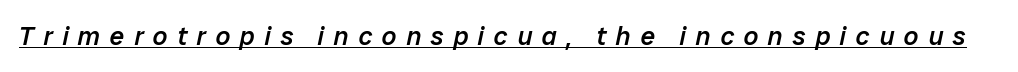
Q: Is the text bold? A: Semi-bold.
Q: Is the text italic (slanted)? A: Yes, it leans right by about 12 degrees.
Q: Is the text underlined? A: Yes.
Q: Is the spacing between letters normal or unusually wide? A: Unusually wide.
